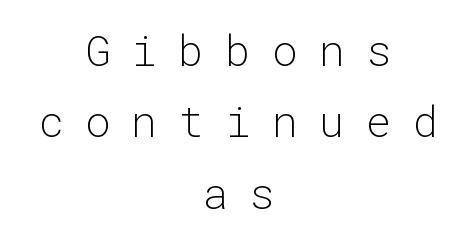
Q: Is the text bold? A: No.
Q: Is the text italic (slanted)? A: No, it is upright.
Q: Is the typeface a serif or a sans-serif typeface? A: Sans-serif.
Q: Is the text underlined? A: No.
Q: How is the paragraph aligned? A: Centered.
Q: Is the spacing between letters normal or unusually wide? A: Unusually wide.
Q: Is the spacing between lines tight, normal or loose? A: Normal.
Q: Width (condensed, normal, or wide)? A: Normal.
Q: Stroke contrast? A: Low.
Q: x-height? A: Medium.
Q: Monospaced? A: Yes.
